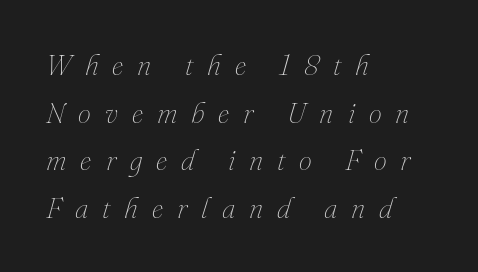
The words here are not underlined. Line beginnings align vertically; line endings do not. Compared with a typical body face, this is equally light or lighter still. The line-height multiplier appears to be the usual default. Every character sits at an angle, as italics do.
